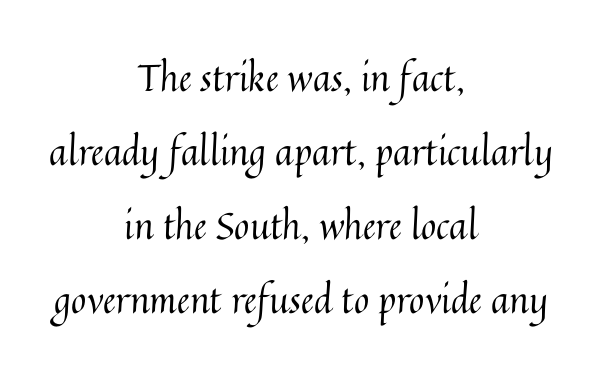
Q: Is the text bold? A: No.
Q: Is the text underlined? A: No.
Q: How is the paragraph aligned? A: Centered.
Q: Is the spacing between letters normal or unusually wide? A: Normal.
Q: Is the spacing between lines tight, normal or loose? A: Loose.
Q: Width (condensed, normal, or wide)? A: Normal.
Q: Stroke contrast? A: Medium.
Q: x-height? A: Medium.
Q: Monospaced? A: No.
